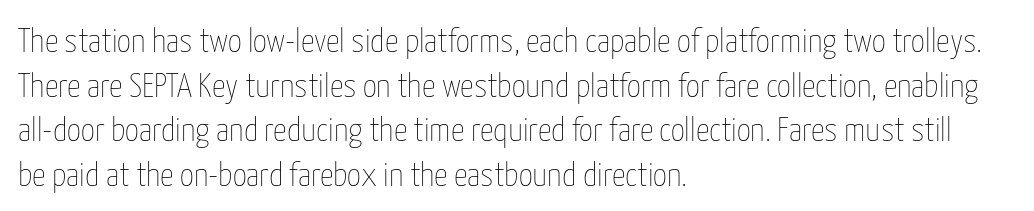
The image shows 34 px thin, condensed type, upright; set left-aligned, normal line spacing (1.31x), normal letter spacing, not underlined; low stroke contrast and a medium x-height.
